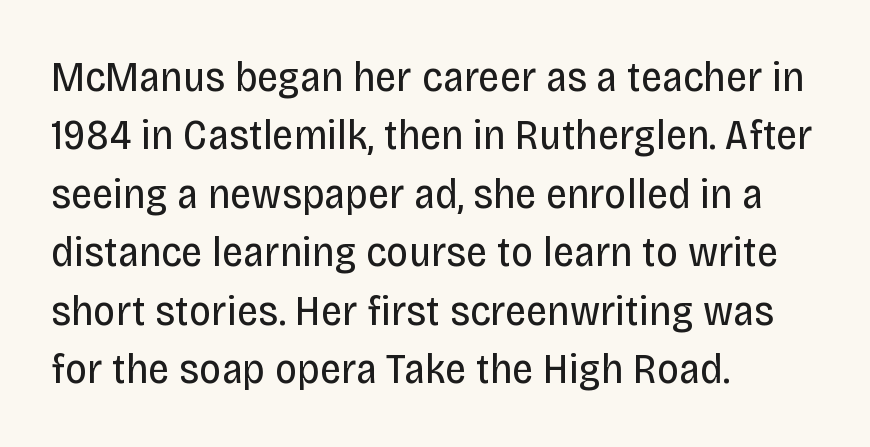
A typesetter would call this proportional, since set widths differ per character. How are the letters spaced? Ordinarily, with no added tracking. Vertical spacing — default. Unbolded letterforms with no extra heft. This rendering uses left alignment, leaving the right contour irregular.
